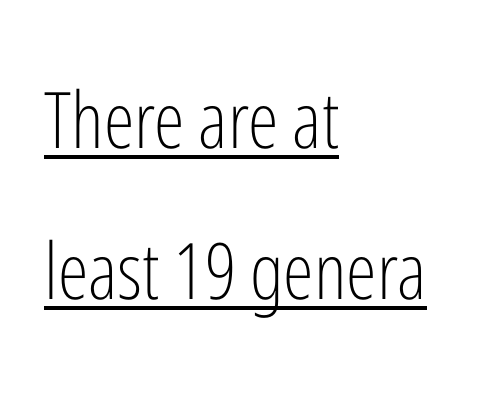
Q: Is the text bold? A: No.
Q: Is the text italic (slanted)? A: No, it is upright.
Q: Is the typeface a serif or a sans-serif typeface? A: Sans-serif.
Q: Is the text underlined? A: Yes.
Q: How is the paragraph aligned? A: Left-aligned.
Q: Is the spacing between letters normal or unusually wide? A: Normal.
Q: Is the spacing between lines tight, normal or loose? A: Loose.
Q: Width (condensed, normal, or wide)? A: Condensed.
Q: Stroke contrast? A: Low.
Q: x-height? A: Medium.
Q: Monospaced? A: No.
